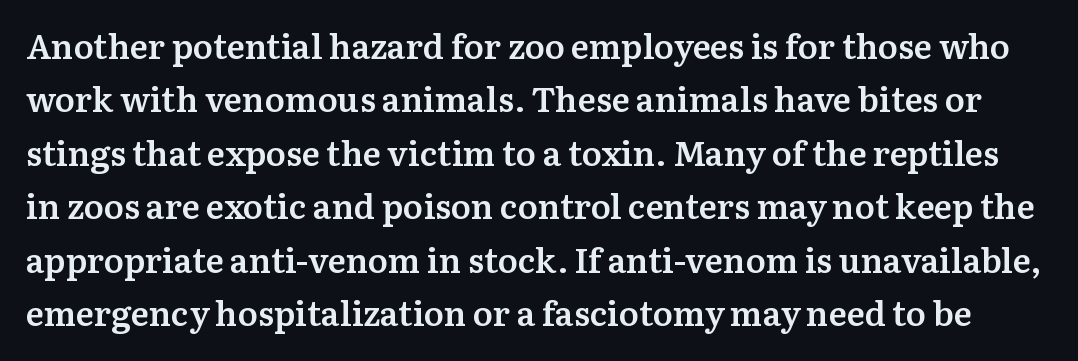
The sample has been set in demibold, a notch under bold. Unlike a clean sans, this face finishes its strokes with serifs. Vertically, the passage feels balanced, rows spaced as you'd expect. A bare baseline throughout the passage.
